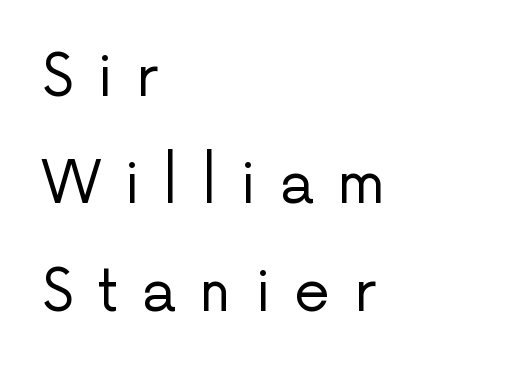
{"serif": "no", "italic": "no", "bold": "no", "weight": "regular", "width": "normal", "stroke_contrast": "low", "x_height": "medium", "monospaced": "no", "underline": "no", "align": "left", "line_spacing_ratio": 1.85, "letter_spacing": "wide", "letter_spacing_em": 0.4, "glyph_px": 58}
